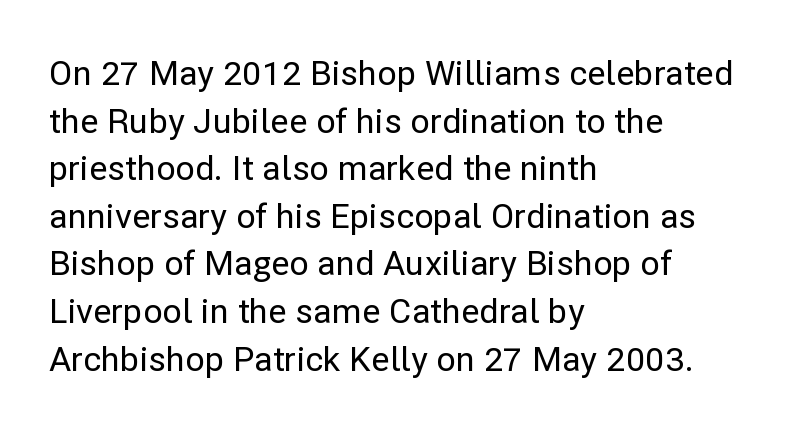
How would I describe the line gaps? Plain and ordinary. Think of a printed novel: that variable character pitch is what you see here. Does the type have serifs? No, each stem ends abruptly. Nobody drew a line under any word here.
